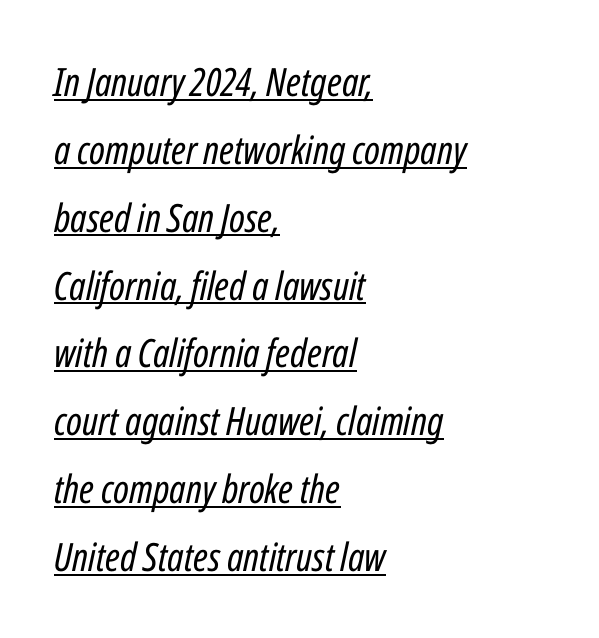
The characters are drawn with everyday or finer stroke widths. Casual observation: everything's shoved over to the left. Varying glyph widths throughout — classic text-font behaviour. Standard letterfit; no display-style spreading of the glyphs. The typography opts for an oblique posture over an upright one. Is there an underline? Yes — a line sits under the letters.
